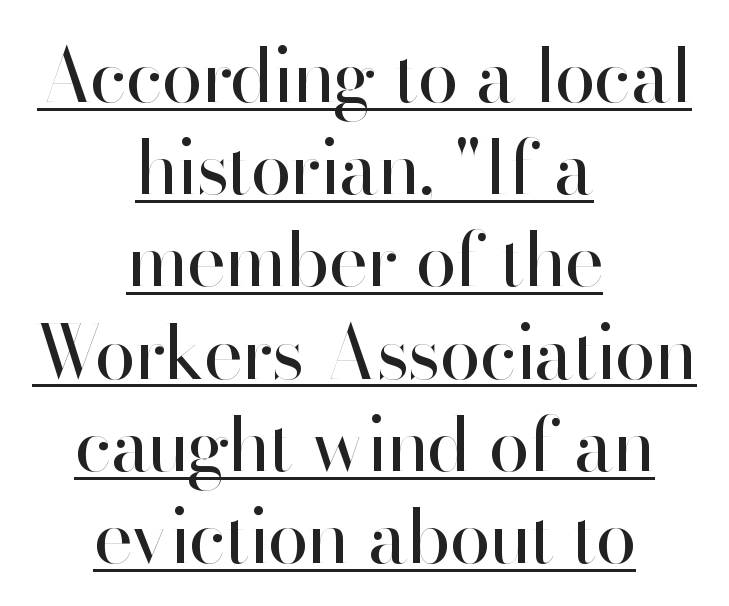
The line texture is even and compact thanks to regular tracking. You could not count columns in this text — the font is proportionally spaced. The font sits on the lighter half of the weight spectrum, regular included. The lines in this sample share a center point and differ in where they start and stop. Underlined type. Is this a sans? Yes — the strokes have no serifs.
